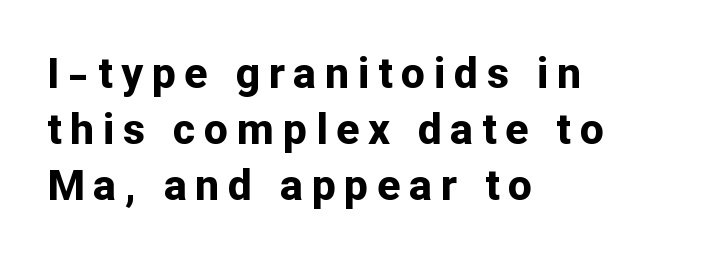
Tall strokes in this sample are plumb rather than angled. Varying glyph widths throughout — classic text-font behaviour. Characters follow at a spacing far wider than the type designer built in. Check the space under the baseline: it is left empty. Regular leading.
